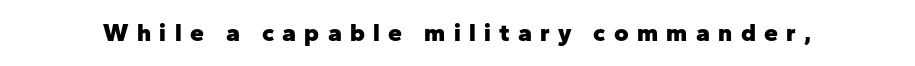
{"italic": "no", "bold": "yes", "underline": "no", "letter_spacing": "wide", "letter_spacing_em": 0.33, "glyph_px": 25}
